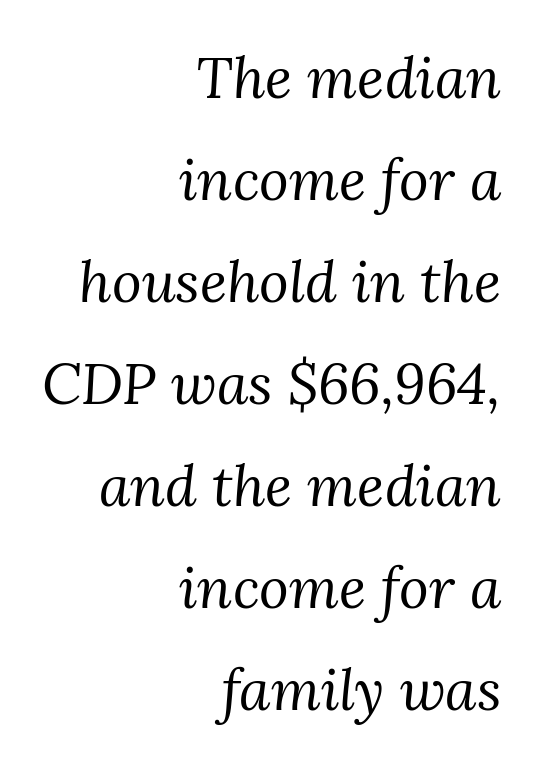
{"serif": "yes", "italic": "yes", "lean": "right", "slant_degrees": 3, "bold": "no", "weight": "regular", "width": "normal", "stroke_contrast": "medium", "x_height": "medium", "monospaced": "no", "underline": "no", "align": "right", "line_spacing_ratio": 1.79, "letter_spacing": "normal", "letter_spacing_em": 0.0, "glyph_px": 57}
